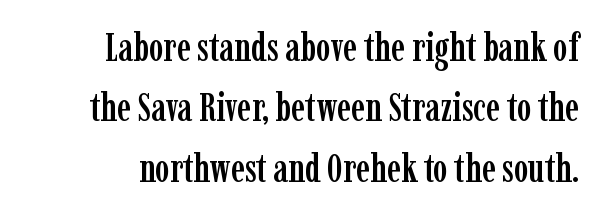
The typography opts for an upright posture over an oblique one. Bare-footed words on every line. Little horizontal feet cap the strokes, marking this as serif type. The passage shown has conventional tracking throughout. Each letter keeps its own natural width here, so spacing adapts to shape.
